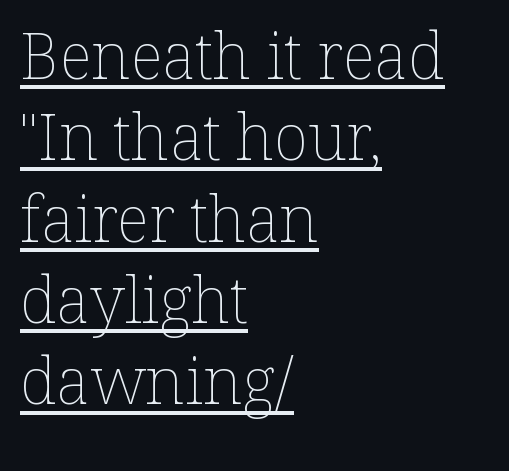
The image shows 64 px thin type, upright; set left-aligned, normal line spacing (1.27x), normal letter spacing, underlined; low stroke contrast and a medium x-height.
